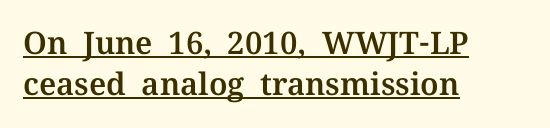
{"serif": "yes", "italic": "no", "width": "normal", "stroke_contrast": "medium", "x_height": "medium", "monospaced": "no", "underline": "yes", "align": "left", "line_spacing": "normal", "line_spacing_ratio": 1.31, "letter_spacing": "normal", "letter_spacing_em": 0.0, "glyph_px": 31}
